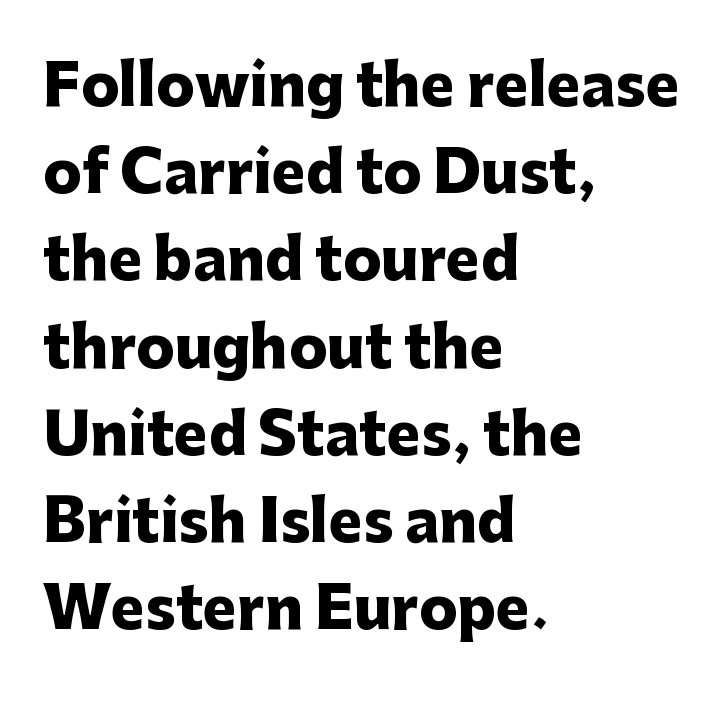
{"serif": "no", "italic": "no", "bold": "yes", "weight": "heavy", "width": "normal", "stroke_contrast": "low", "x_height": "medium", "monospaced": "no", "underline": "no", "align": "left", "line_spacing": "normal", "line_spacing_ratio": 1.53, "letter_spacing": "normal", "letter_spacing_em": 0.0, "glyph_px": 57}
